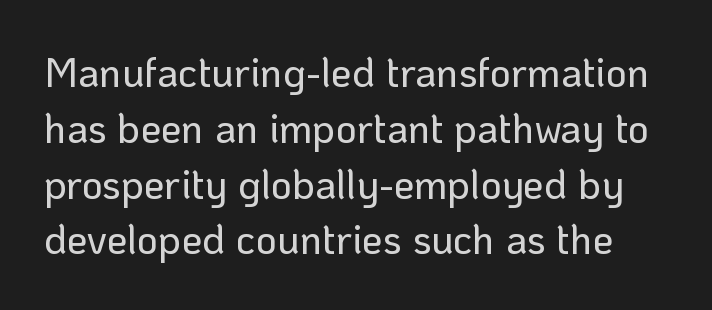
{"serif": "no", "italic": "no", "width": "normal", "stroke_contrast": "low", "x_height": "medium", "monospaced": "no", "underline": "no", "line_spacing": "normal", "line_spacing_ratio": 1.36, "letter_spacing": "normal", "letter_spacing_em": 0.0, "glyph_px": 41}
